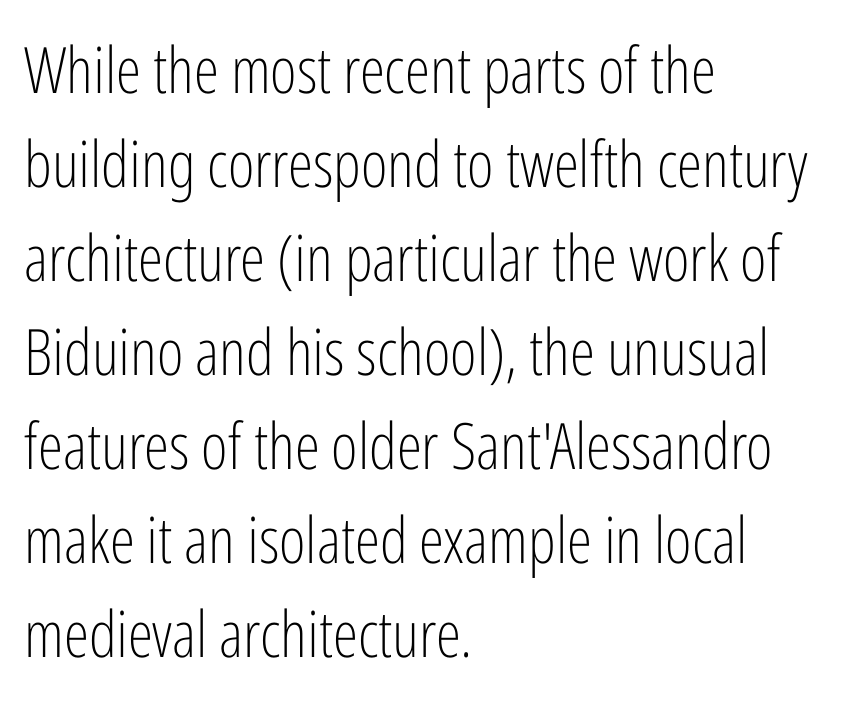
The lettering stays uniformly vertical, giving the passage a roman look. Lines of text with bare space underneath. A light-to-regular cut is what we see here. The letters advance in unequal steps, a hallmark of proportional type. The type family on display is of the sans-serif kind. This sample is left-justified, so line endings fall wherever the words run out.
